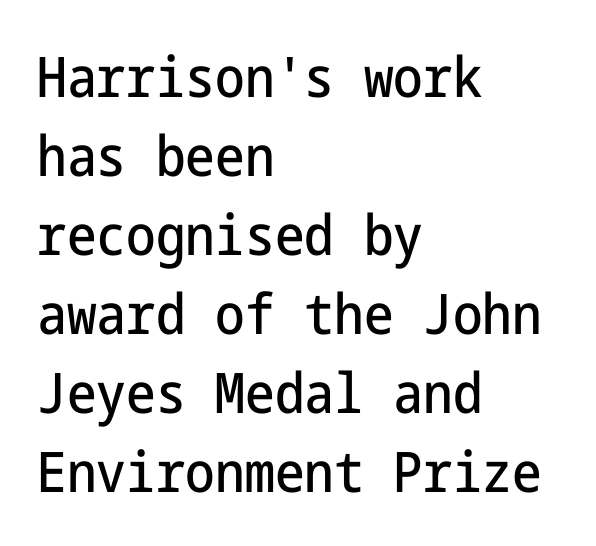
{"serif": "no", "italic": "no", "width": "condensed", "stroke_contrast": "low", "x_height": "medium", "underline": "no", "align": "left", "line_spacing": "normal", "line_spacing_ratio": 1.41, "letter_spacing": "normal", "letter_spacing_em": 0.0, "glyph_px": 56}
